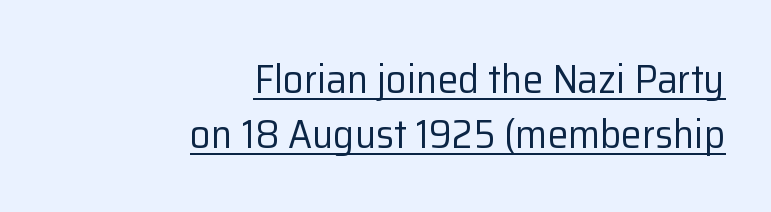
{"serif": "no", "italic": "no", "bold": "no", "weight": "regular", "width": "normal", "stroke_contrast": "low", "x_height": "medium", "monospaced": "no", "underline": "yes", "align": "right", "line_spacing": "normal", "line_spacing_ratio": 1.34, "letter_spacing": "normal", "letter_spacing_em": 0.0, "glyph_px": 41}
